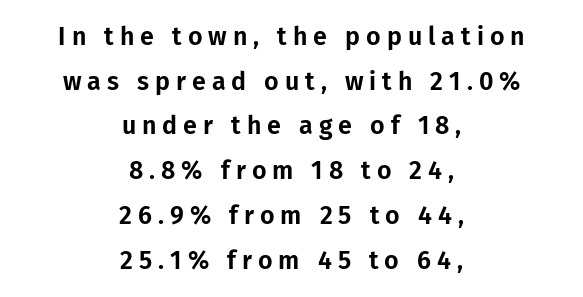
Q: Is the text italic (slanted)? A: No, it is upright.
Q: Is the text underlined? A: No.
Q: How is the paragraph aligned? A: Centered.
Q: Is the spacing between letters normal or unusually wide? A: Unusually wide.
